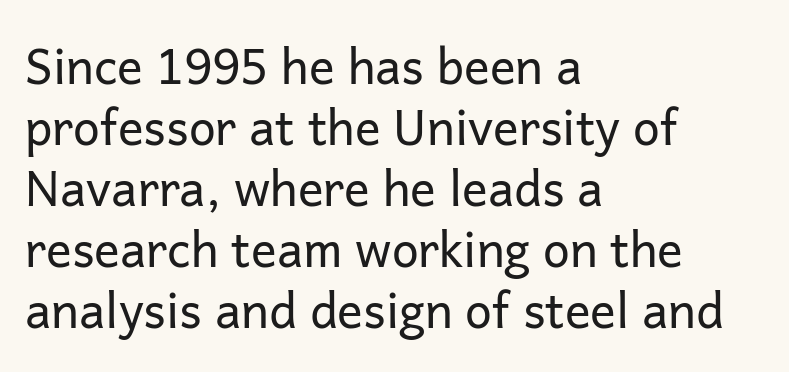
Each letter keeps its own natural width here, so spacing adapts to shape. Rendered with straight, roman letterforms. A normal amount of white space separates one row of letters from the next. Left-aligned paragraph, ragged on the right. Students, note that the glyphs here touch the page at normal intervals.
